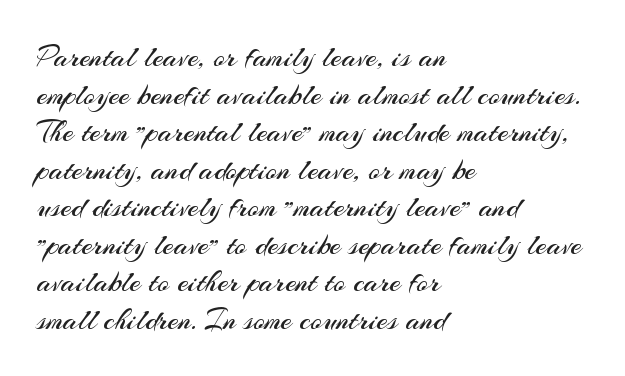
The image shows 31 px regular-weight sans-serif type; set left-aligned, line spacing 1.21x, normal letter spacing, not underlined; medium stroke contrast and a small x-height.
